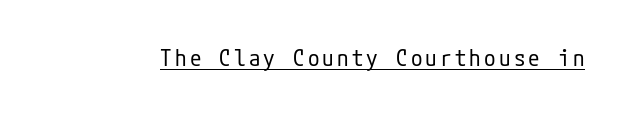
Upright lettering throughout. Honestly, the underline is the first thing you notice here. Vertical stems look standard width or narrower in stroke.
